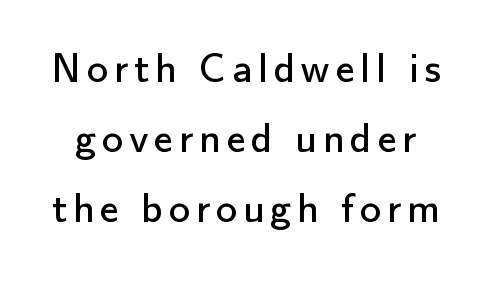
Q: Is the text bold? A: No.
Q: Is the text italic (slanted)? A: No, it is upright.
Q: Is the typeface a serif or a sans-serif typeface? A: Sans-serif.
Q: Is the text underlined? A: No.
Q: Is the spacing between lines tight, normal or loose? A: Normal.
Q: Width (condensed, normal, or wide)? A: Normal.
Q: Stroke contrast? A: Low.
Q: x-height? A: Small.
Q: Monospaced? A: No.
